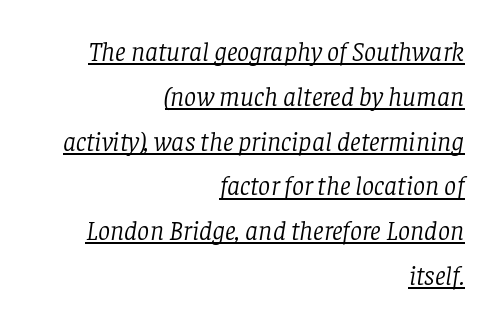
Letter spacing: default. A normal amount of white space separates one row of letters from the next. A typesetter would mark this as italic. The passage shown is not bold in any degree.
